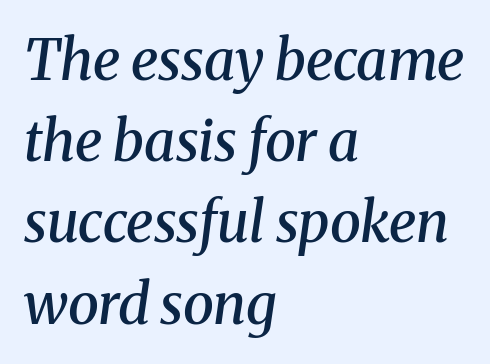
{"serif": "yes", "italic": "yes", "lean": "right", "slant_degrees": 8, "bold": "semi", "weight": "semibold", "width": "normal", "stroke_contrast": "medium", "x_height": "medium", "monospaced": "no", "underline": "no", "align": "left", "line_spacing": "normal", "line_spacing_ratio": 1.45, "letter_spacing": "normal", "letter_spacing_em": 0.0, "glyph_px": 56}
